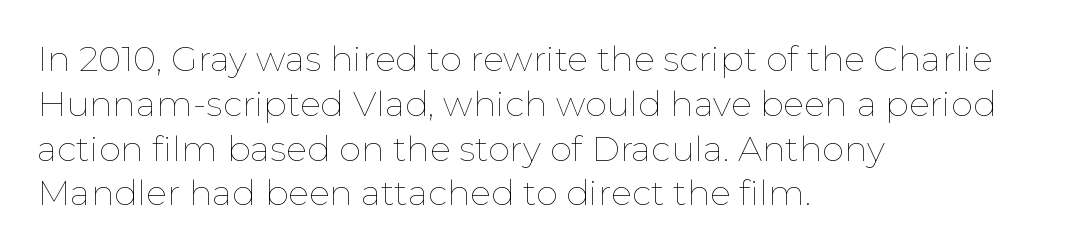
{"italic": "no", "bold": "no", "weight": "thin", "width": "normal", "stroke_contrast": "low", "x_height": "medium", "monospaced": "no", "underline": "no", "align": "left", "line_spacing": "normal", "line_spacing_ratio": 1.28, "letter_spacing": "normal", "letter_spacing_em": 0.0, "glyph_px": 35}
